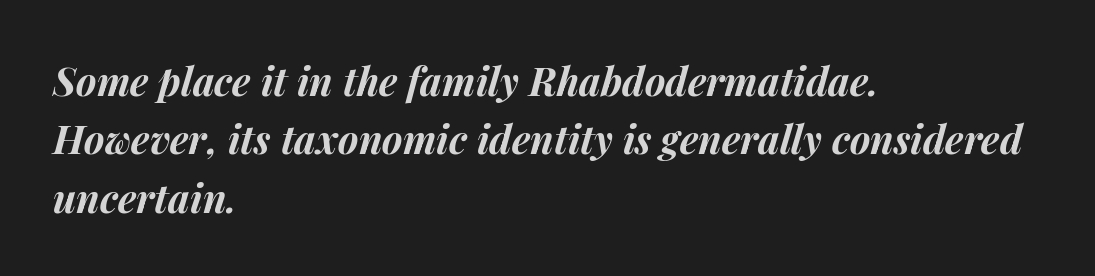
What stands out about the letter spacing? Nothing — it is the standard amount. Unmarked baselines from the first word to the last. Leading matches the norm, producing a regular column. The rendering uses natural spacing where letterforms have individual widths. The typography opts for an oblique posture over an upright one.
